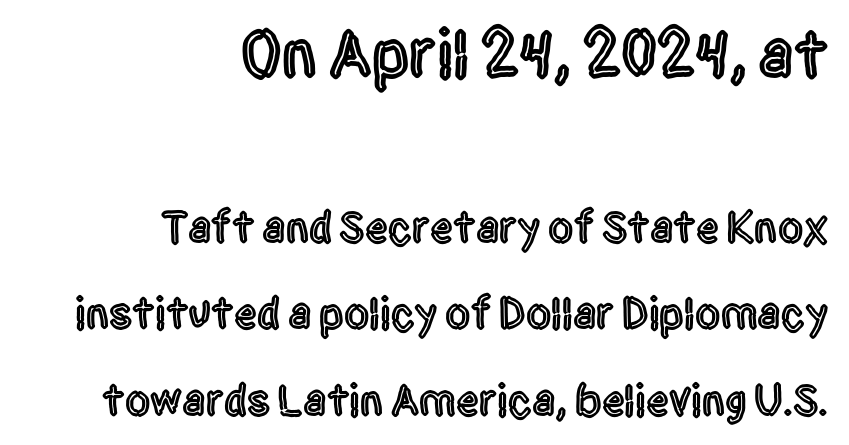
The image shows 68 px condensed sans-serif type, upright; set right-aligned, loose line spacing (1.92x), normal letter spacing, not underlined; the first (top) block is 1.51x larger; a large x-height.
